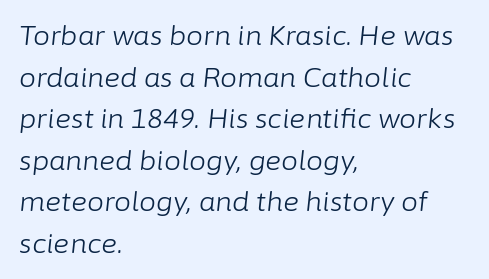
Q: Is the text bold? A: No.
Q: Is the text italic (slanted)? A: Yes, it leans right by about 6 degrees.
Q: Is the text underlined? A: No.
Q: How is the paragraph aligned? A: Left-aligned.
Q: Is the spacing between letters normal or unusually wide? A: Normal.
Q: Is the spacing between lines tight, normal or loose? A: Normal.
